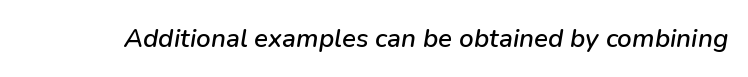
{"italic": "yes", "lean": "right", "slant_degrees": 9, "underline": "no", "letter_spacing": "normal", "letter_spacing_em": 0.0, "glyph_px": 26}
